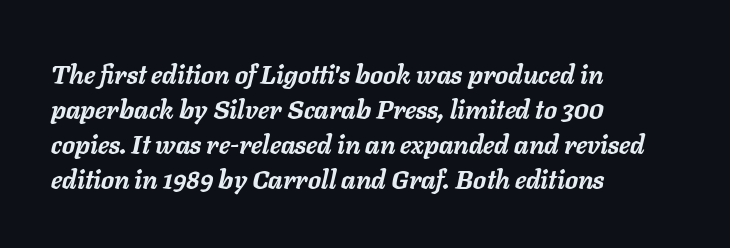
{"italic": "yes", "lean": "right", "slant_degrees": 11, "bold": "yes", "underline": "no", "align": "left", "line_spacing": "normal", "line_spacing_ratio": 1.34, "letter_spacing": "normal", "letter_spacing_em": 0.0, "glyph_px": 26}
